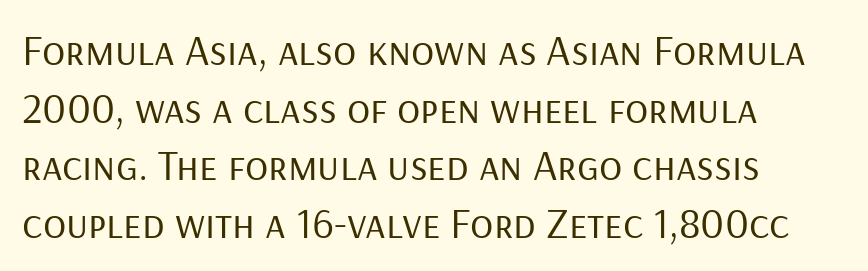
{"serif": "no", "italic": "no", "bold": "no", "weight": "regular", "width": "normal", "stroke_contrast": "low", "x_height": "medium", "monospaced": "no", "underline": "no", "align": "left", "line_spacing": "normal", "line_spacing_ratio": 1.34, "letter_spacing": "normal", "letter_spacing_em": 0.0, "glyph_px": 43}
